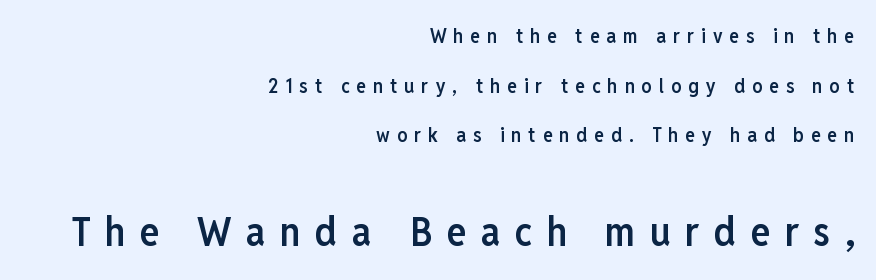
The image shows 41 px semibold, condensed sans-serif type, upright; set right-aligned, loose line spacing (2.48x), unusually wide letter spacing (+0.35 em), not underlined; the second (bottom) block is 2.05x larger; low stroke contrast and a medium x-height.
